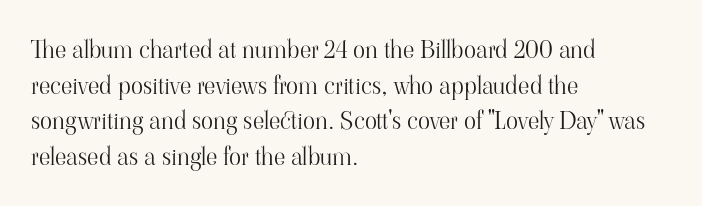
The image shows 25 px text type, upright; set left-aligned, normal line spacing (1.43x), normal letter spacing, not underlined.
